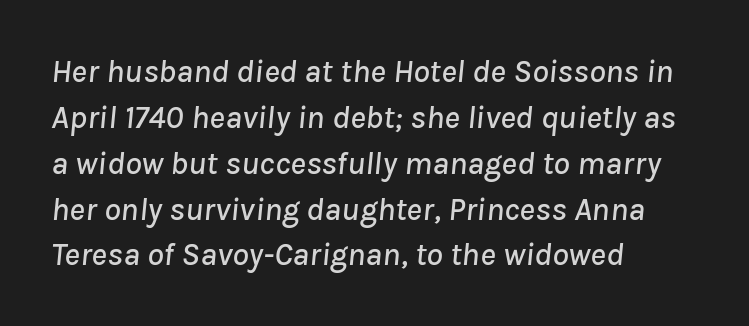
This rendering leaves character spacing at its baseline value. Every character sits at an angle, as italics do. The ragged edge is on the right, which tells us the setting is flush left. The area under the type is left untouched.
